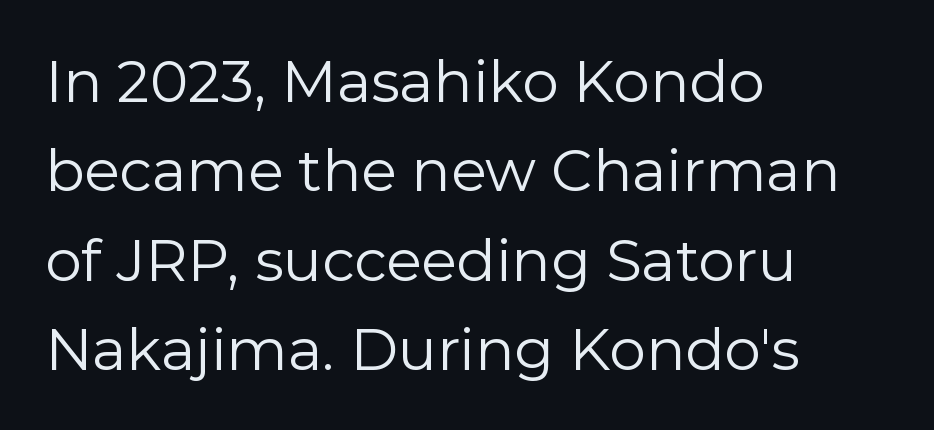
Q: Is the text bold? A: No.
Q: Is the text italic (slanted)? A: No, it is upright.
Q: Is the typeface a serif or a sans-serif typeface? A: Sans-serif.
Q: Is the text underlined? A: No.
Q: How is the paragraph aligned? A: Left-aligned.
Q: Is the spacing between letters normal or unusually wide? A: Normal.
Q: Is the spacing between lines tight, normal or loose? A: Normal.
Q: Width (condensed, normal, or wide)? A: Normal.
Q: x-height? A: Medium.
Q: Monospaced? A: No.
